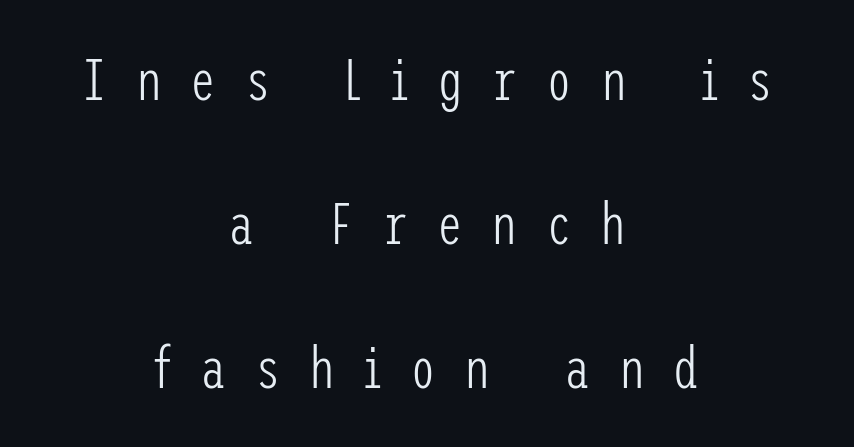
The image shows 58 px light, condensed sans-serif type, upright; set centered, loose line spacing (2.48x), unusually wide letter spacing (+0.49 em), not underlined; low stroke contrast and a medium x-height.
